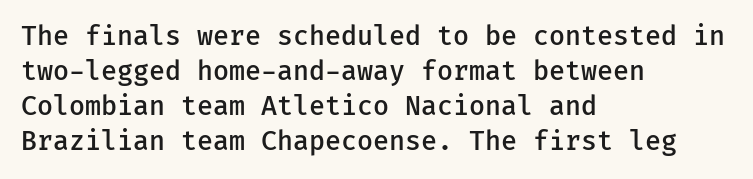
Q: Is the text bold? A: Semi-bold.
Q: Is the text italic (slanted)? A: No, it is upright.
Q: Is the text underlined? A: No.
Q: How is the paragraph aligned? A: Left-aligned.
Q: Is the spacing between letters normal or unusually wide? A: Normal.
Q: Is the spacing between lines tight, normal or loose? A: Normal.
